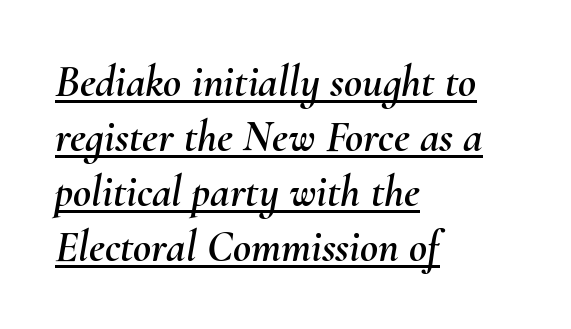
{"italic": "yes", "lean": "right", "slant_degrees": 10, "width": "normal", "stroke_contrast": "medium", "x_height": "small", "monospaced": "no", "underline": "yes", "align": "left", "line_spacing": "normal", "line_spacing_ratio": 1.25, "letter_spacing": "normal", "letter_spacing_em": 0.0, "glyph_px": 44}
